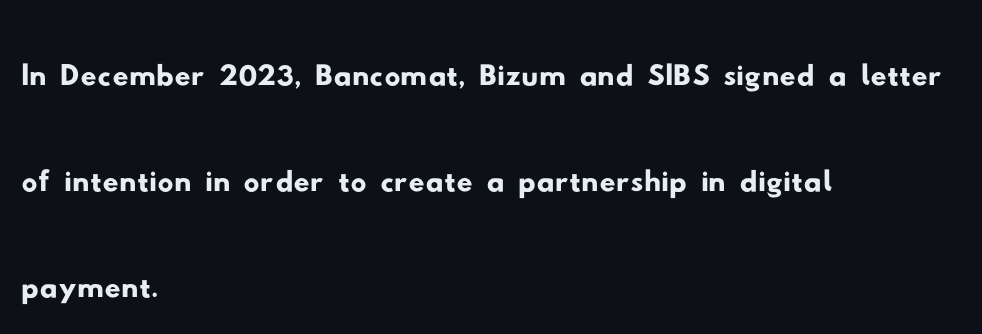
Default kerning and tracking; the words read as compact shapes. No word sits above an underline. Does the leading feel generous? No, just average. The typesetter chose a ragged-right arrangement here. The designer went with a sans here, leaving each stem footless. Is this a fixed-width face? No — the glyphs have proportional, varying widths.
